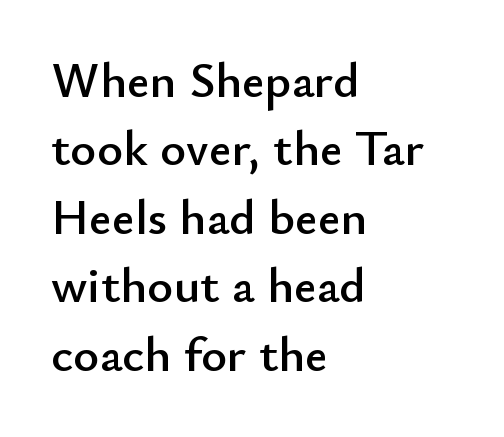
Leading: standard. Proportional: the letters do not fall into vertical columns. The type family on display is of the sans-serif kind. Every character sits straight up, as roman type does. Only glyphs here, with clear space below each row. The ragged edge is on the right, which tells us the setting is flush left.
